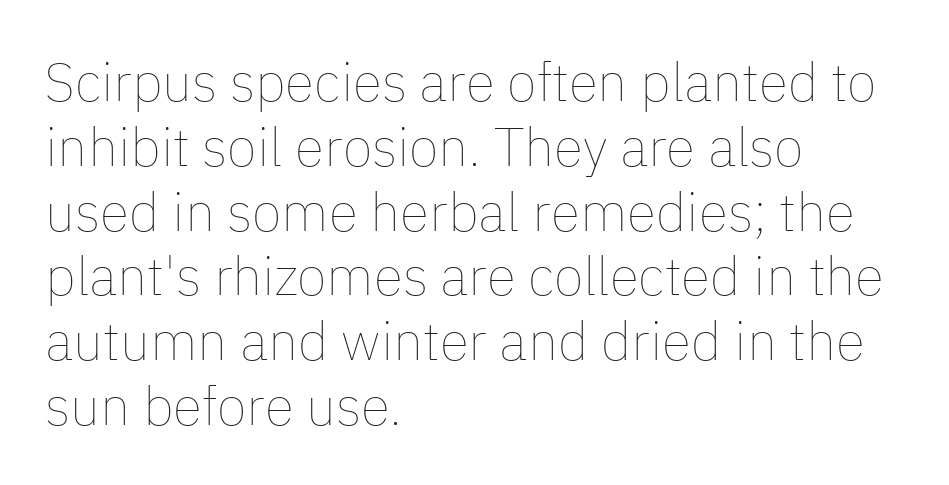
Weight class: somewhere from thin through regular. The letters stand upright; this is a roman face. Lines of text with bare space underneath. The passage shown has conventional tracking throughout.
